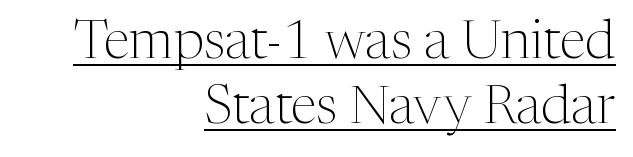
Emphasis is given by a line drawn under the lettering. The text was rendered using a seriffed face with decorative stroke endings. In terms of letterspacing, this is plain default setting. Horizontally, the lines are justified to the trailing edge only. The weight would be labelled regular, book, light, or lighter still.
